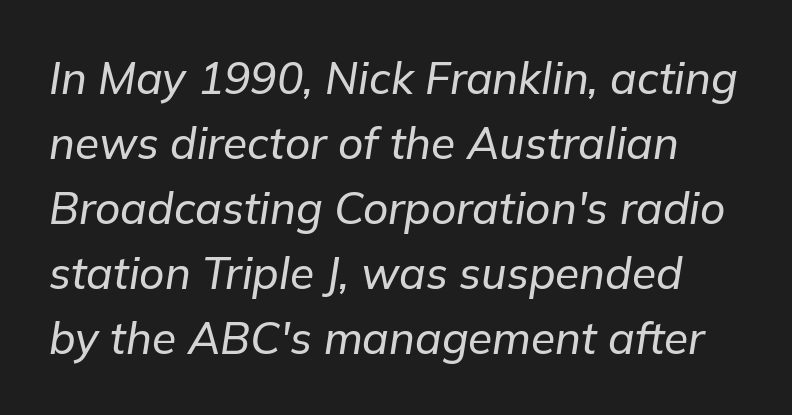
The image shows 44 px text type, italic (leaning right); set normal line spacing (1.48x), normal letter spacing, not underlined; low stroke contrast and a medium x-height.
